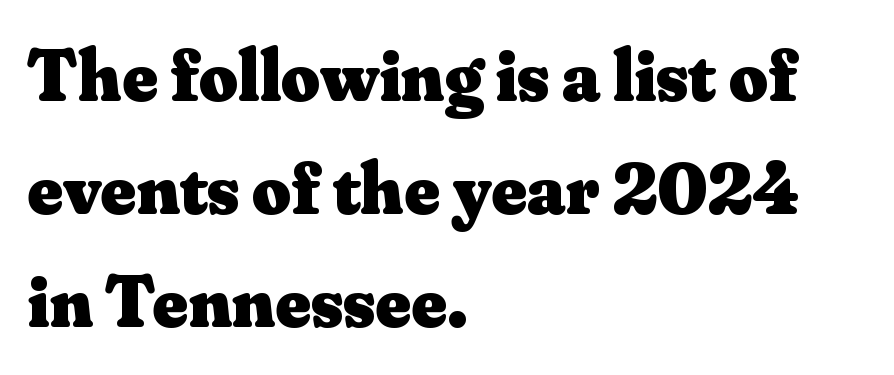
Q: Is the text bold? A: Yes.
Q: Is the text italic (slanted)? A: No, it is upright.
Q: Is the typeface a serif or a sans-serif typeface? A: Serif.
Q: Is the text underlined? A: No.
Q: How is the paragraph aligned? A: Left-aligned.
Q: Is the spacing between letters normal or unusually wide? A: Normal.
Q: Is the spacing between lines tight, normal or loose? A: Normal.
Q: Width (condensed, normal, or wide)? A: Normal.
Q: Stroke contrast? A: Medium.
Q: x-height? A: Small.
Q: Monospaced? A: No.
